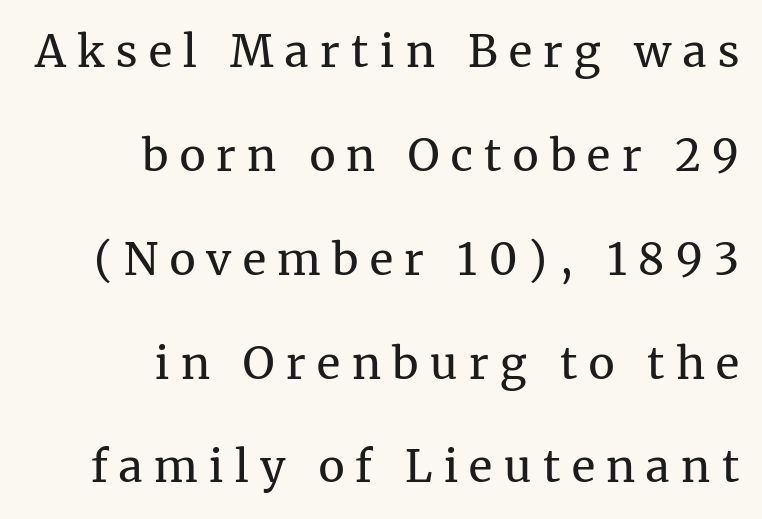
{"serif": "yes", "italic": "no", "bold": "no", "weight": "regular", "width": "normal", "stroke_contrast": "medium", "x_height": "medium", "monospaced": "no", "underline": "no", "align": "right", "line_spacing": "loose", "line_spacing_ratio": 2.36, "letter_spacing": "wide", "letter_spacing_em": 0.26, "glyph_px": 44}
